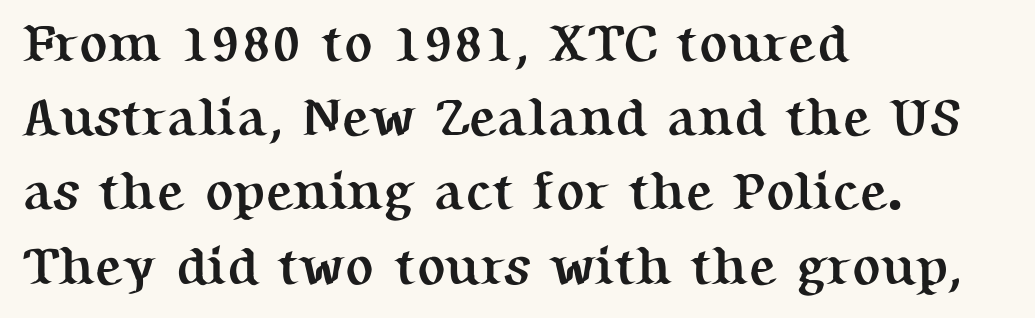
The image shows 53 px semibold serif type, upright; set left-aligned, normal line spacing (1.4x), normal letter spacing, not underlined; medium stroke contrast and a medium x-height.
